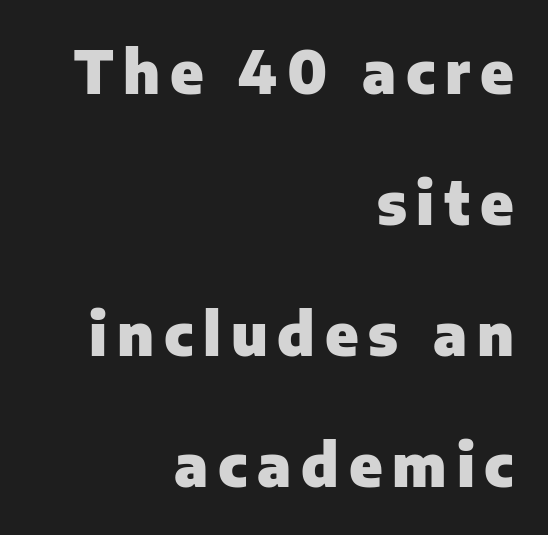
The image shows 58 px heavy sans-serif type, upright; set right-aligned, loose line spacing (2.26x), not underlined; low stroke contrast and a medium x-height.
